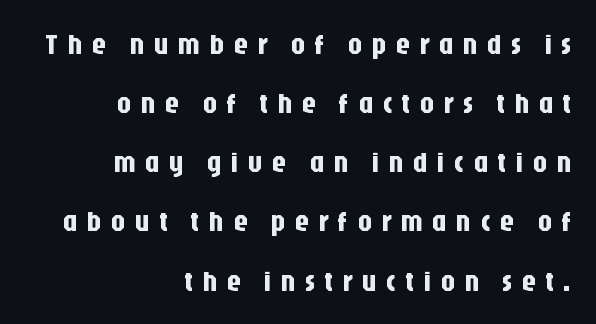
The image shows 29 px condensed sans-serif type, upright; set right-aligned, loose line spacing (2.04x), unusually wide letter spacing (+0.31 em), not underlined; low stroke contrast and a large x-height.
